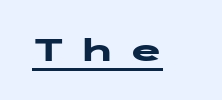
{"serif": "no", "italic": "no", "bold": "yes", "weight": "heavy", "width": "wide", "stroke_contrast": "low", "x_height": "medium", "underline": "yes", "letter_spacing": "wide", "letter_spacing_em": 0.46, "glyph_px": 31}
